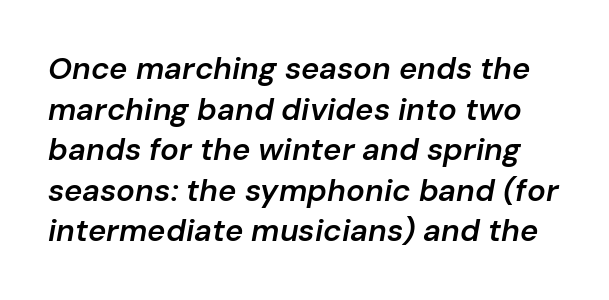
Q: Is the text bold? A: Semi-bold.
Q: Is the text italic (slanted)? A: Yes, it leans right by about 10 degrees.
Q: Is the text underlined? A: No.
Q: Is the spacing between letters normal or unusually wide? A: Normal.
Q: Is the spacing between lines tight, normal or loose? A: Normal.
Q: Width (condensed, normal, or wide)? A: Normal.
Q: Stroke contrast? A: Low.
Q: x-height? A: Medium.
Q: Monospaced? A: No.
